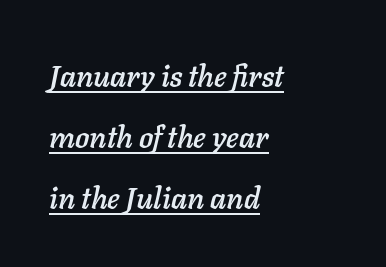
Is there an underline? Yes — a line sits under the letters. Proportional: the letters do not fall into vertical columns. Is there much room between lines? Yes — plenty of vertical air separates them. Leftover space on each line is placed entirely after the last word. The type is set solid horizontally, with unmodified tracking. Looking at the ascenders, they clearly lean.
